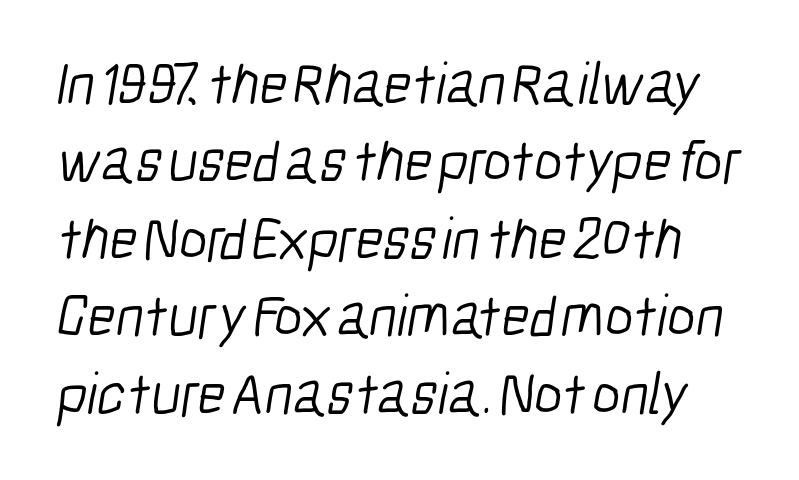
The image shows 60 px light, condensed sans-serif type; set normal line spacing (1.29x), normal letter spacing, not underlined; low stroke contrast and a medium x-height.
